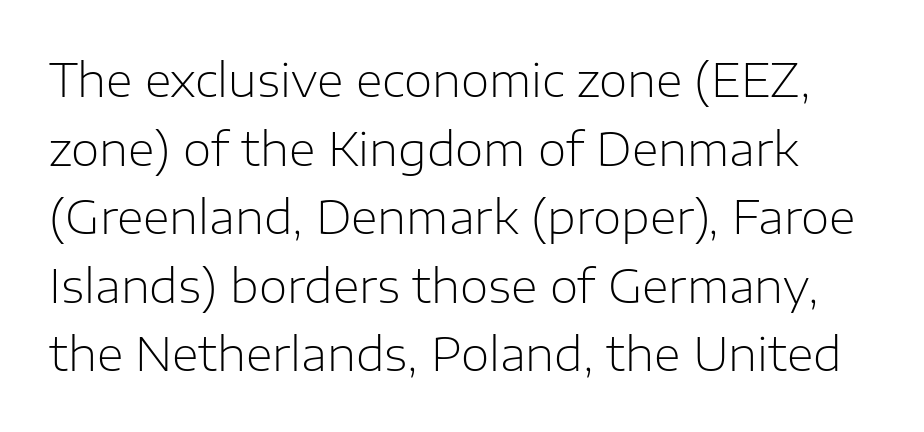
{"serif": "no", "italic": "no", "bold": "no", "weight": "light", "width": "normal", "stroke_contrast": "low", "x_height": "medium", "monospaced": "no", "underline": "no", "line_spacing": "normal", "line_spacing_ratio": 1.49, "letter_spacing": "normal", "letter_spacing_em": 0.0, "glyph_px": 46}
